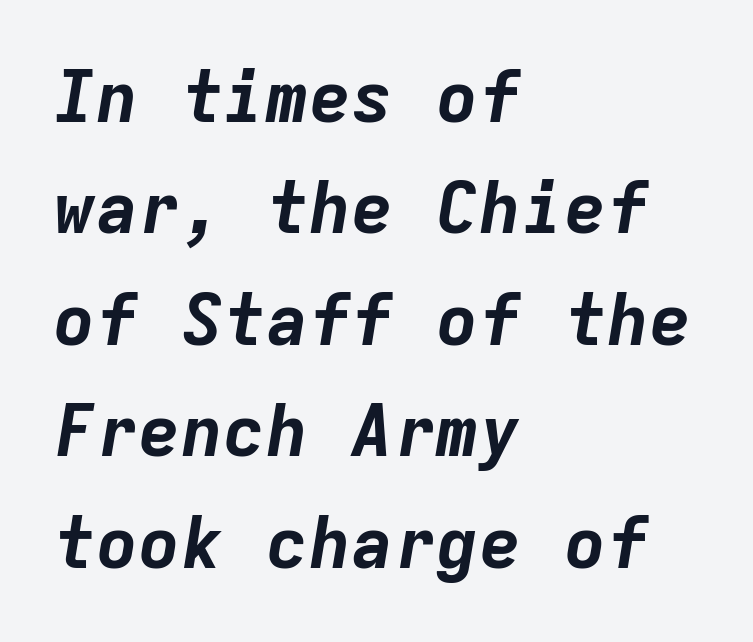
The image shows 71 px bold type, italic (leaning right), monospaced; set left-aligned, normal line spacing (1.57x), normal letter spacing, not underlined; low stroke contrast and a medium x-height.
